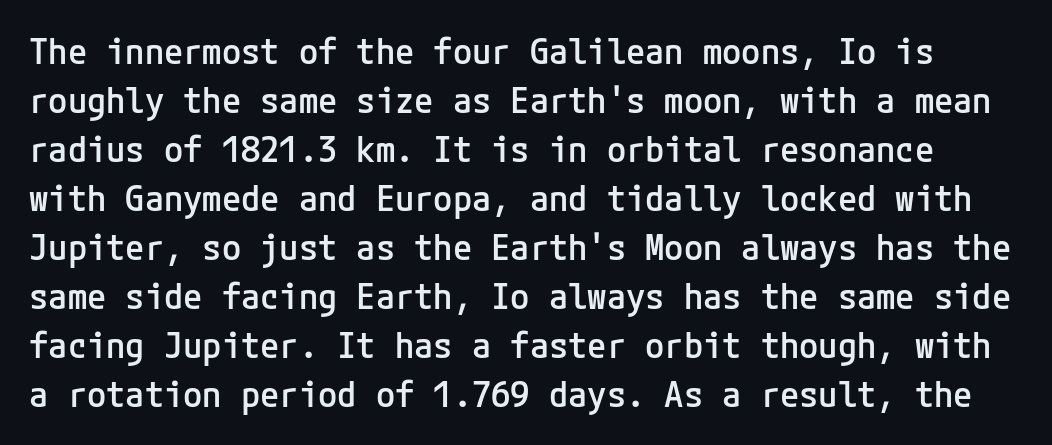
{"serif": "no", "italic": "no", "bold": "semi", "weight": "semibold", "width": "normal", "stroke_contrast": "low", "x_height": "medium", "underline": "no", "line_spacing": "normal", "line_spacing_ratio": 1.4, "letter_spacing": "normal", "letter_spacing_em": 0.0, "glyph_px": 35}
